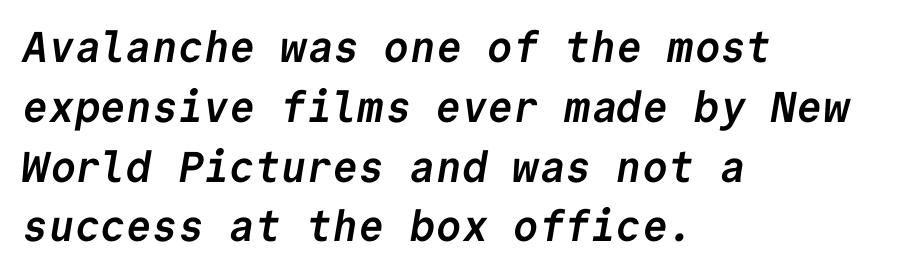
The image shows 43 px semibold sans-serif type, monospaced; set left-aligned, normal line spacing (1.39x), normal letter spacing, not underlined; low stroke contrast and a medium x-height.
